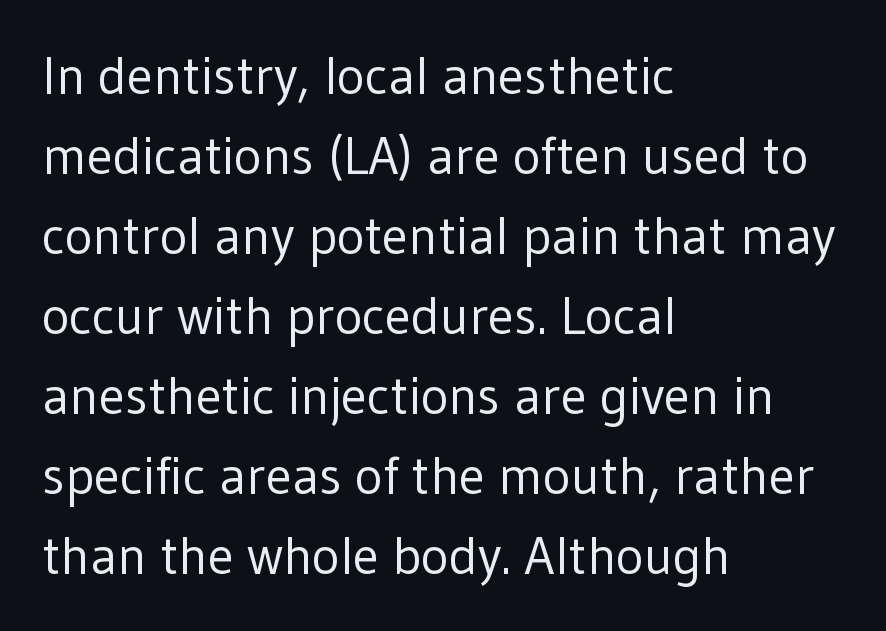
{"serif": "no", "italic": "no", "bold": "no", "weight": "regular", "width": "normal", "stroke_contrast": "low", "x_height": "medium", "monospaced": "no", "underline": "no", "align": "left", "line_spacing": "normal", "line_spacing_ratio": 1.51, "letter_spacing": "normal", "letter_spacing_em": 0.0, "glyph_px": 53}
